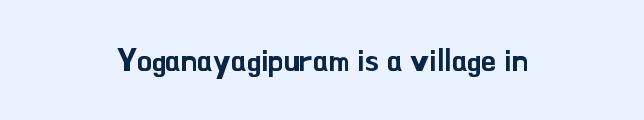
{"serif": "no", "italic": "no", "width": "normal", "stroke_contrast": "low", "x_height": "small", "monospaced": "no", "underline": "no", "align": "center", "letter_spacing": "normal", "letter_spacing_em": 0.0, "glyph_px": 30}
